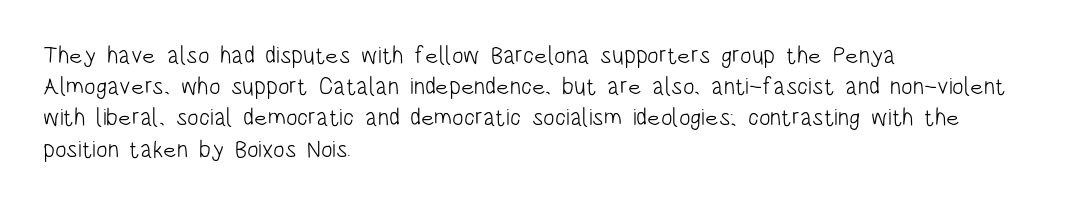
The ragged edge is on the right, which tells us the setting is flush left. The passage shown is not underscored anywhere. These lines were composed using upright roman letters. This sample uses plain, unmodified letter spacing. Reading down the column, the eye jumps a familiar distance to each next line.
